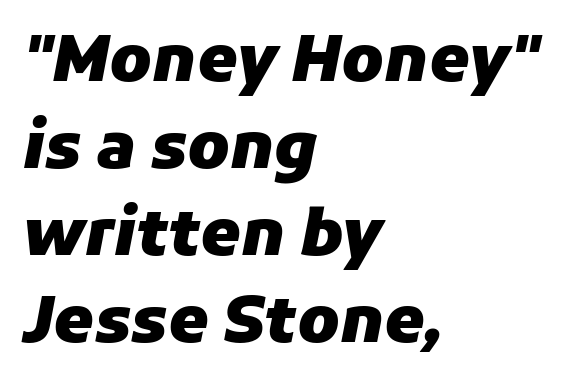
The image shows 64 px heavy type, italic (leaning right); set left-aligned, normal line spacing (1.36x), normal letter spacing, not underlined; low stroke contrast and a medium x-height.
